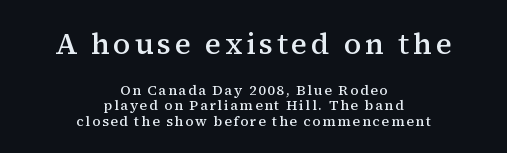
Each line is balanced around a shared central axis. One glance says dense: line gaps are narrower than usual. This sample uses an upright cut, with every glyph sitting square on the baseline. Look at the bottom of the vertical strokes: they flare into serifs here.
